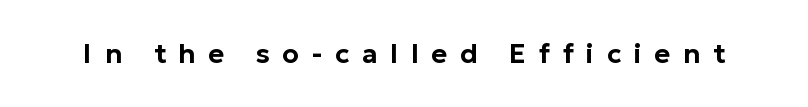
{"italic": "no", "underline": "no", "letter_spacing": "wide", "letter_spacing_em": 0.47, "glyph_px": 27}
